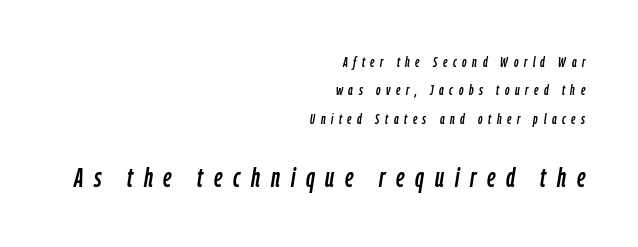
Q: Is the text italic (slanted)? A: Yes, it leans right by about 9 degrees.
Q: Is the text underlined? A: No.
Q: How is the paragraph aligned? A: Right-aligned.
Q: Is the spacing between letters normal or unusually wide? A: Unusually wide.
Q: Is the spacing between lines tight, normal or loose? A: Loose.
Q: Which block of text is set in a larger size, the first (top) or the second (bottom)? A: The second (bottom) one.
